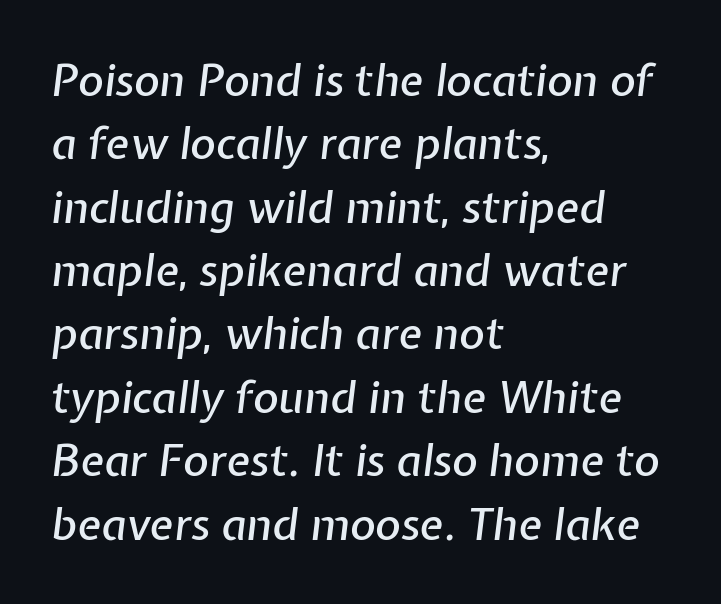
The image shows 44 px text type, italic (leaning right); set left-aligned, normal line spacing (1.44x), normal letter spacing, not underlined; low stroke contrast and a medium x-height.
